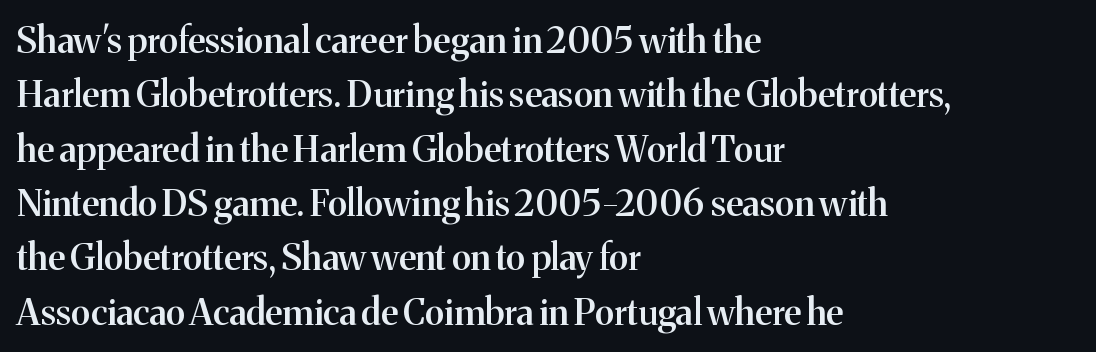
The image shows 36 px semibold serif type, upright; set left-aligned, normal line spacing (1.51x), normal letter spacing, not underlined; medium stroke contrast and a medium x-height.
